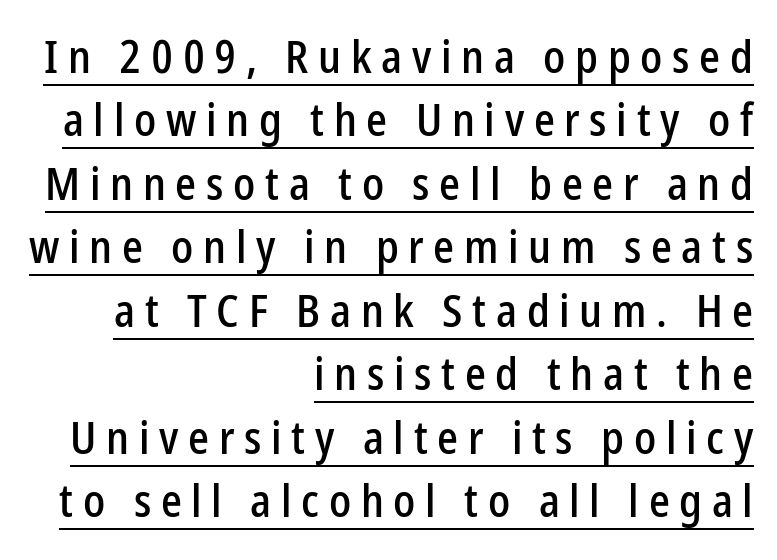
{"serif": "no", "italic": "no", "width": "condensed", "stroke_contrast": "low", "x_height": "medium", "monospaced": "no", "underline": "yes", "align": "right", "line_spacing": "normal", "line_spacing_ratio": 1.38, "letter_spacing": "wide", "letter_spacing_em": 0.21, "glyph_px": 46}
